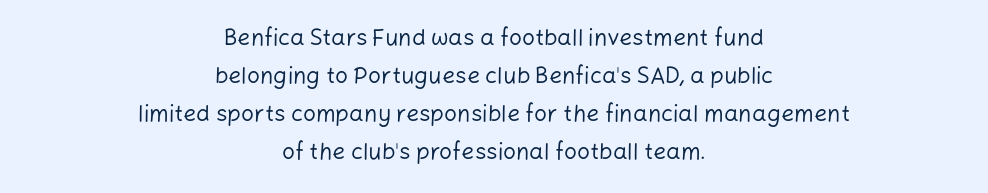
The image shows 23 px text type, upright; set centered, normal line spacing (1.65x), normal letter spacing, not underlined.
